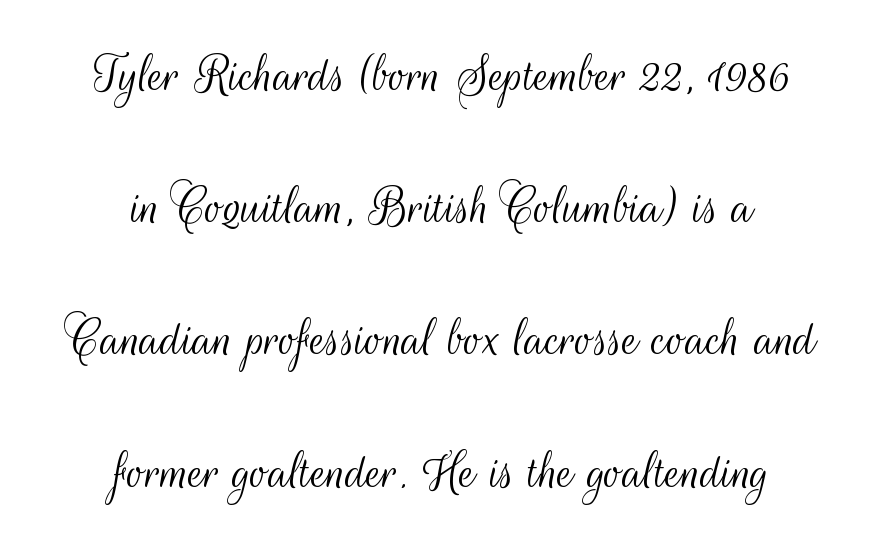
{"serif": "no", "bold": "no", "weight": "light", "width": "condensed", "stroke_contrast": "medium", "x_height": "small", "monospaced": "no", "underline": "no", "align": "center", "line_spacing": "loose", "line_spacing_ratio": 2.32, "letter_spacing": "normal", "letter_spacing_em": 0.0, "glyph_px": 57}
